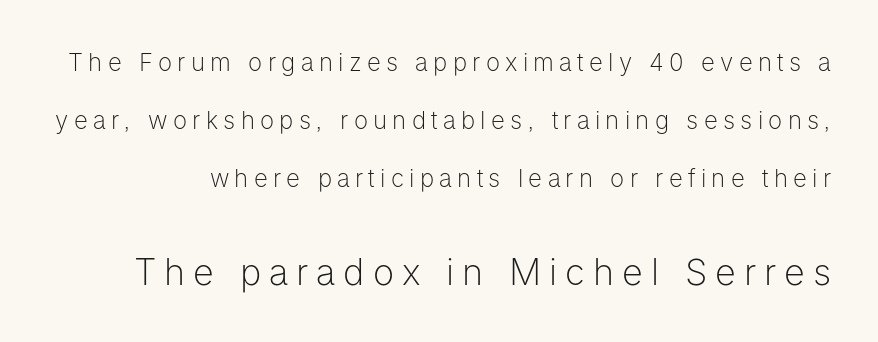
Q: Is the text bold? A: No.
Q: Is the text italic (slanted)? A: No, it is upright.
Q: Is the typeface a serif or a sans-serif typeface? A: Sans-serif.
Q: Is the text underlined? A: No.
Q: Is the spacing between letters normal or unusually wide? A: Unusually wide.
Q: Is the spacing between lines tight, normal or loose? A: Loose.
Q: Which block of text is set in a larger size, the first (top) or the second (bottom)? A: The second (bottom) one.
Q: Width (condensed, normal, or wide)? A: Normal.
Q: Stroke contrast? A: Low.
Q: x-height? A: Medium.
Q: Monospaced? A: No.
